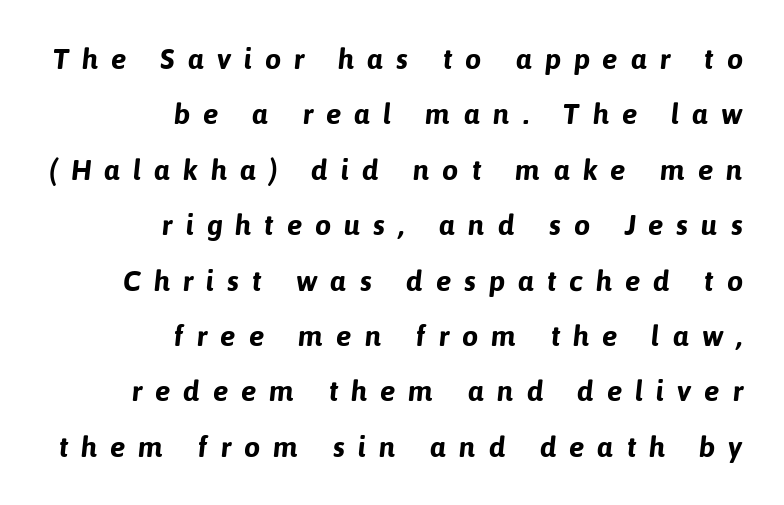
The letterforms stand isolated, each surrounded by extra space. Interline gaps are noticeably wide in this sample. The typesetting leans heavy: a genuine bold. Caption: multi-line text, flush right, ragged left. Has an underline been added? It has not. Think of a printed novel: that variable character pitch is what you see here.
